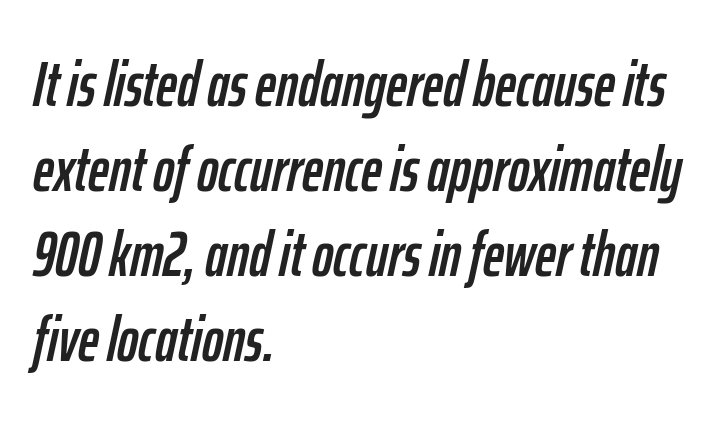
Q: Is the text italic (slanted)? A: Yes, it leans right by about 12 degrees.
Q: Is the text underlined? A: No.
Q: How is the paragraph aligned? A: Left-aligned.
Q: Is the spacing between letters normal or unusually wide? A: Normal.
Q: Is the spacing between lines tight, normal or loose? A: Normal.
Q: Width (condensed, normal, or wide)? A: Condensed.
Q: Stroke contrast? A: Low.
Q: x-height? A: Medium.
Q: Monospaced? A: No.
